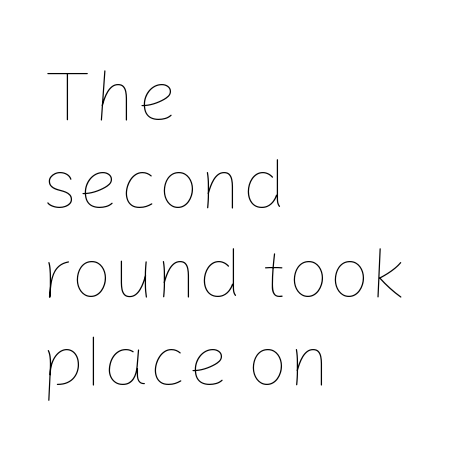
{"italic": "no", "bold": "no", "weight": "thin", "width": "normal", "stroke_contrast": "low", "x_height": "medium", "monospaced": "no", "underline": "no", "align": "left", "line_spacing_ratio": 1.21, "letter_spacing": "normal", "letter_spacing_em": 0.0, "glyph_px": 73}
